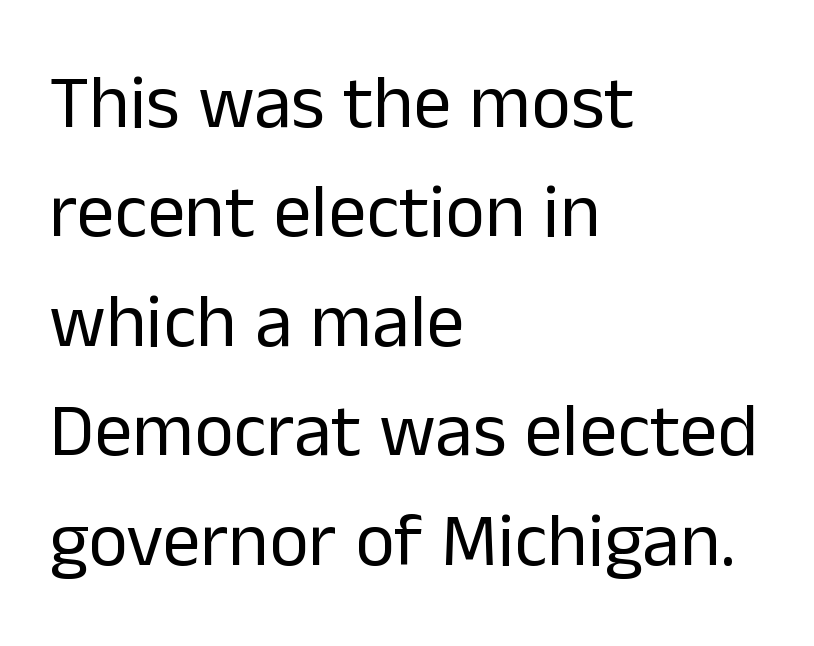
The image shows 76 px regular-weight sans-serif type, upright; set left-aligned, normal line spacing (1.44x), normal letter spacing, not underlined; low stroke contrast and a medium x-height.
